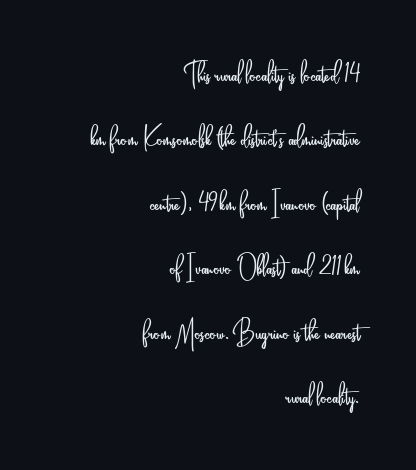
Q: Is the text bold? A: No.
Q: Is the typeface a serif or a sans-serif typeface? A: Sans-serif.
Q: Is the text underlined? A: No.
Q: How is the paragraph aligned? A: Right-aligned.
Q: Is the spacing between letters normal or unusually wide? A: Normal.
Q: Width (condensed, normal, or wide)? A: Condensed.
Q: Stroke contrast? A: Low.
Q: x-height? A: Small.
Q: Monospaced? A: No.
